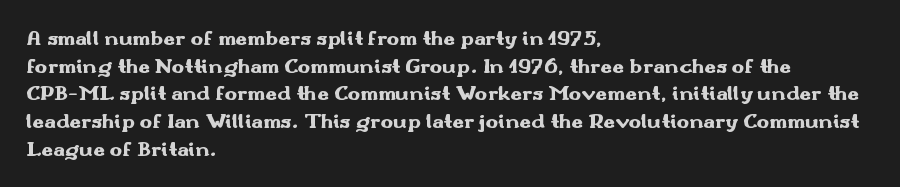
The image shows 21 px bold type, upright; set left-aligned, normal line spacing (1.32x), normal letter spacing, not underlined.
